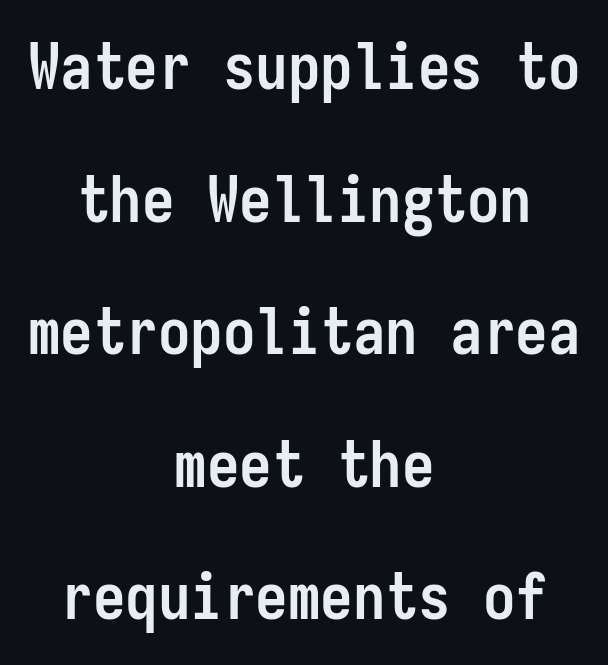
Q: Is the text bold? A: Yes.
Q: Is the text italic (slanted)? A: No, it is upright.
Q: Is the typeface a serif or a sans-serif typeface? A: Sans-serif.
Q: Is the text underlined? A: No.
Q: How is the paragraph aligned? A: Centered.
Q: Is the spacing between letters normal or unusually wide? A: Normal.
Q: Is the spacing between lines tight, normal or loose? A: Loose.
Q: Width (condensed, normal, or wide)? A: Condensed.
Q: Stroke contrast? A: Low.
Q: x-height? A: Medium.
Q: Monospaced? A: Yes.
